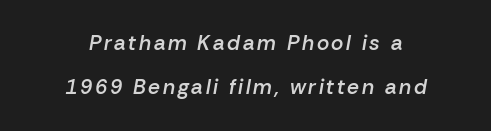
The image shows 21 px text type, italic (leaning right); set centered, loose line spacing (2.1x), not underlined.
